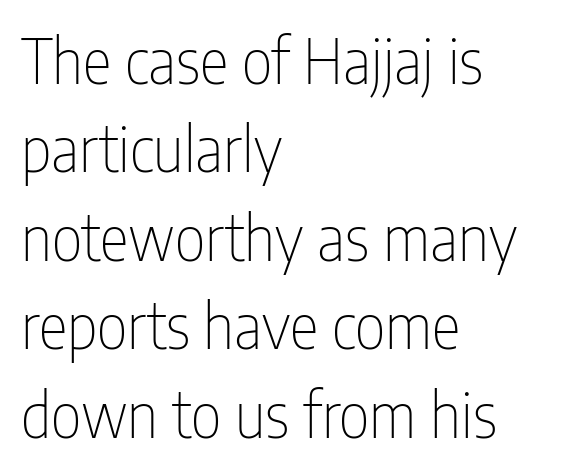
The specimen omits any rule beneath the text block's lines. The specimen reads as upright at a glance. Varying glyph widths throughout — classic text-font behaviour. This sample is left-justified, so line endings fall wherever the words run out. Notice how descenders clear the ascenders below comfortably — that's standard leading.
